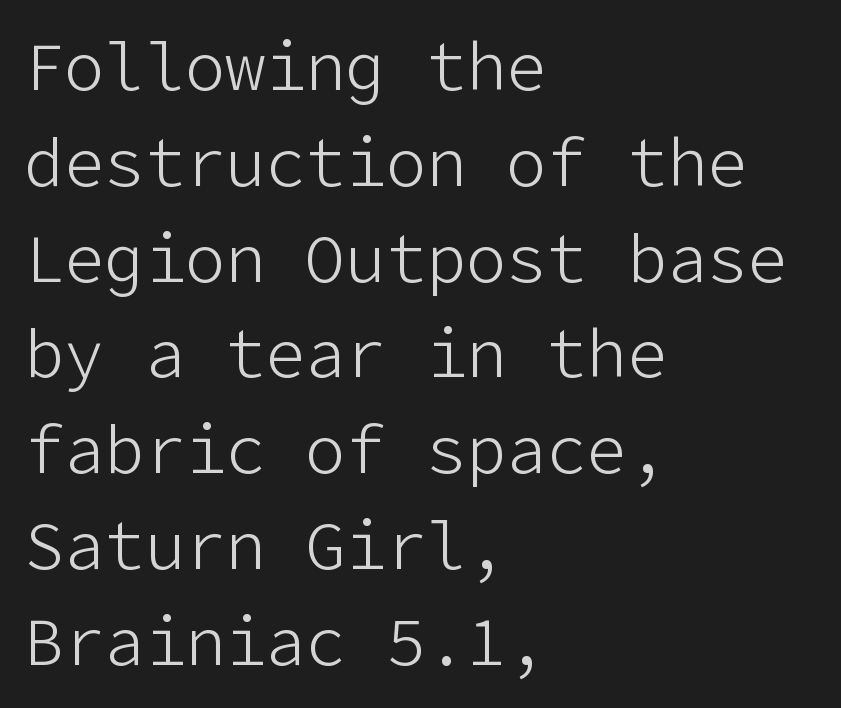
Q: Is the text bold? A: No.
Q: Is the text italic (slanted)? A: No, it is upright.
Q: Is the typeface a serif or a sans-serif typeface? A: Sans-serif.
Q: Is the text underlined? A: No.
Q: How is the paragraph aligned? A: Left-aligned.
Q: Is the spacing between letters normal or unusually wide? A: Normal.
Q: Is the spacing between lines tight, normal or loose? A: Normal.
Q: Width (condensed, normal, or wide)? A: Normal.
Q: Stroke contrast? A: Low.
Q: x-height? A: Medium.
